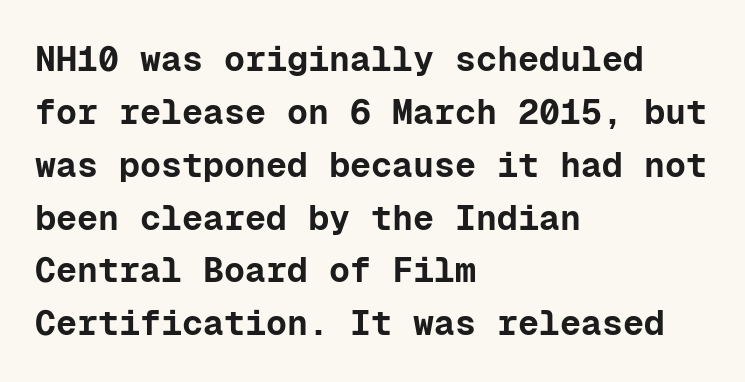
The image shows 35 px bold sans-serif type, upright, monospaced; set left-aligned, normal line spacing (1.51x), normal letter spacing, not underlined; low stroke contrast and a medium x-height.
